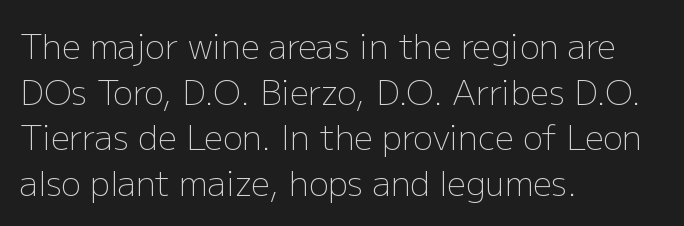
{"serif": "no", "italic": "no", "bold": "no", "weight": "light", "width": "normal", "stroke_contrast": "low", "x_height": "medium", "monospaced": "no", "underline": "no", "align": "left", "line_spacing": "normal", "line_spacing_ratio": 1.38, "letter_spacing": "normal", "letter_spacing_em": 0.0, "glyph_px": 33}
